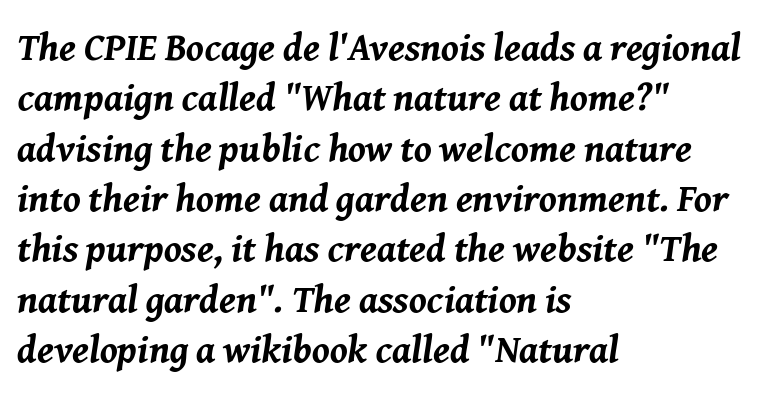
The image shows 39 px bold type, italic (leaning right); set left-aligned, normal line spacing (1.29x), normal letter spacing, not underlined; medium stroke contrast and a medium x-height.
